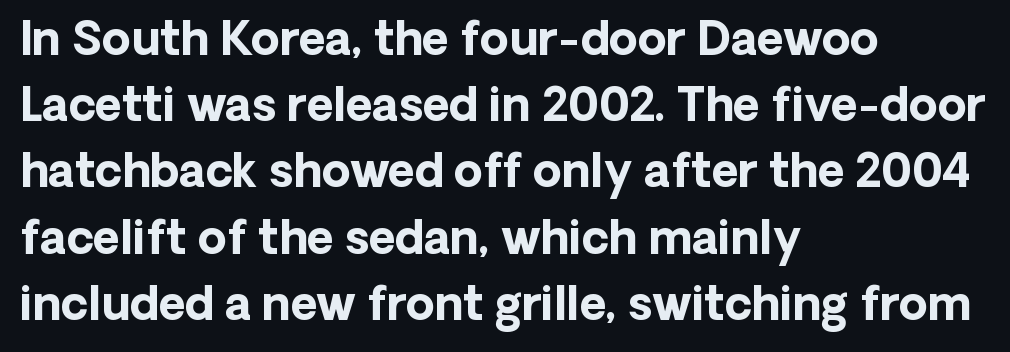
Glyph-to-glyph distance matches everyday printed text. Nobody drew a line under any word here. The designer left line spacing at the default. Teacher's note: observe the even left margin — that is flush-left alignment.
